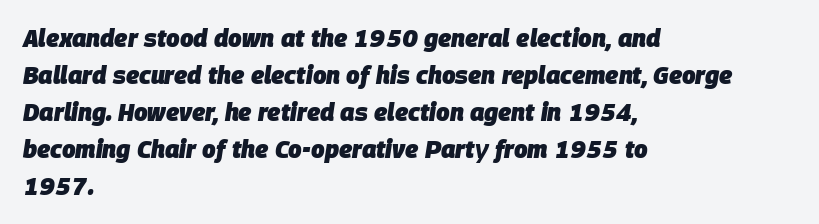
{"italic": "yes", "lean": "right", "slant_degrees": 9, "bold": "yes", "underline": "no", "align": "left", "line_spacing": "normal", "line_spacing_ratio": 1.54, "letter_spacing": "normal", "letter_spacing_em": 0.0, "glyph_px": 24}
